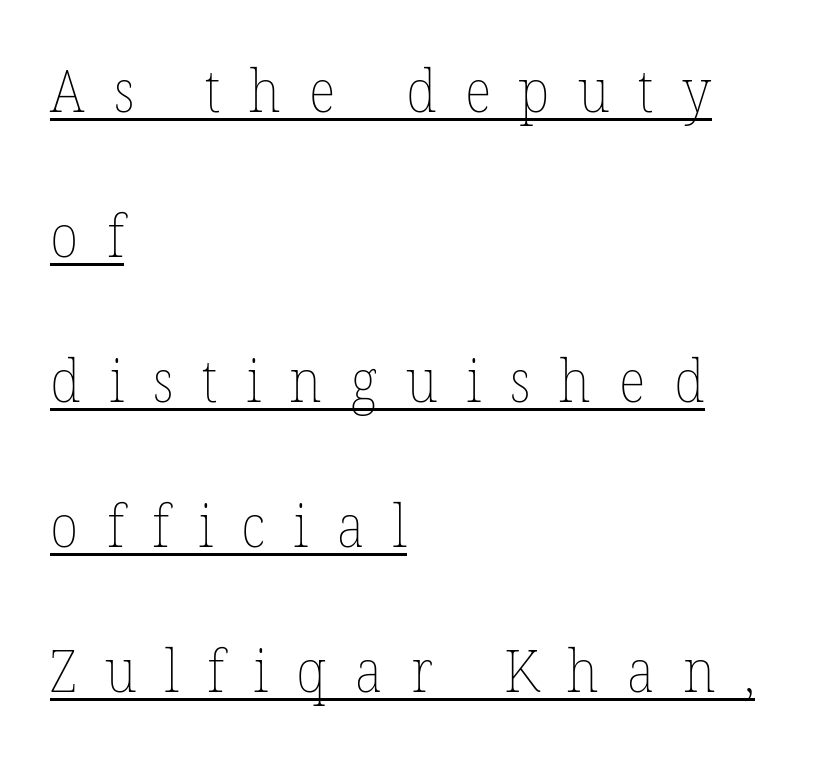
Q: Is the text bold? A: No.
Q: Is the text italic (slanted)? A: No, it is upright.
Q: Is the text underlined? A: Yes.
Q: How is the paragraph aligned? A: Left-aligned.
Q: Is the spacing between letters normal or unusually wide? A: Unusually wide.
Q: Is the spacing between lines tight, normal or loose? A: Loose.
Q: Width (condensed, normal, or wide)? A: Normal.
Q: Stroke contrast? A: Low.
Q: x-height? A: Medium.
Q: Monospaced? A: No.
